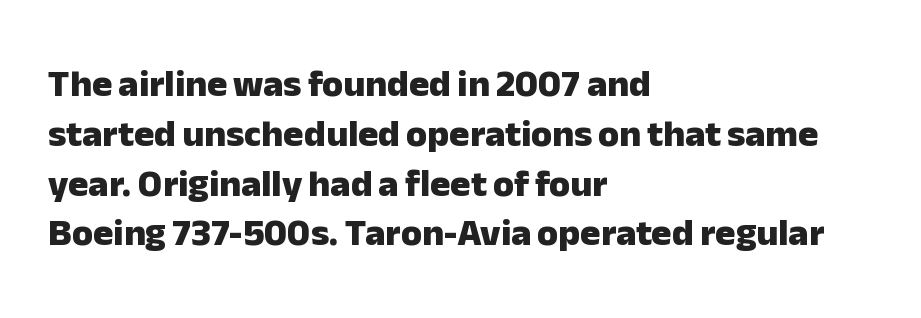
The setting favours the left margin, as ordinary paragraphs usually do. A clean baseline with only descenders dipping below it. Designer's note — italics off, roman on. Nothing unusual about the tracking: characters are spaced as the font intends. A typesetter would call this proportional, since set widths differ per character.
